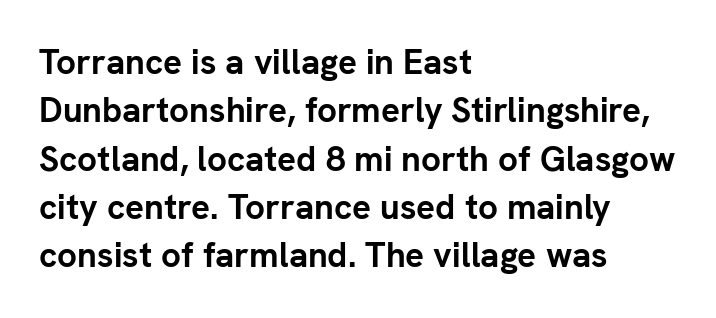
{"serif": "no", "italic": "no", "bold": "yes", "weight": "semibold", "width": "normal", "stroke_contrast": "low", "x_height": "medium", "monospaced": "no", "underline": "no", "align": "left", "line_spacing": "normal", "line_spacing_ratio": 1.38, "letter_spacing": "normal", "letter_spacing_em": 0.0, "glyph_px": 35}
